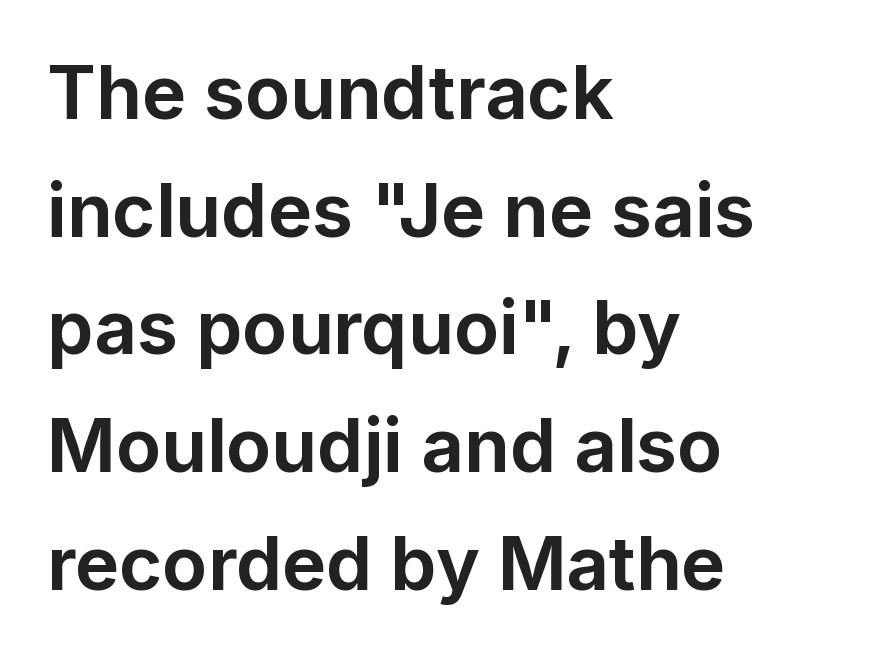
Q: Is the text bold? A: Yes.
Q: Is the text italic (slanted)? A: No, it is upright.
Q: Is the typeface a serif or a sans-serif typeface? A: Sans-serif.
Q: Is the text underlined? A: No.
Q: How is the paragraph aligned? A: Left-aligned.
Q: Is the spacing between letters normal or unusually wide? A: Normal.
Q: Is the spacing between lines tight, normal or loose? A: Normal.
Q: Width (condensed, normal, or wide)? A: Normal.
Q: Stroke contrast? A: Low.
Q: x-height? A: Medium.
Q: Monospaced? A: No.
